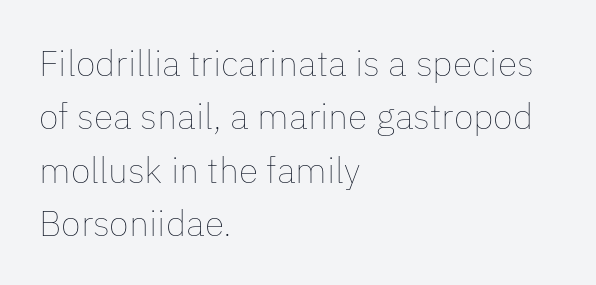
The image shows 36 px thin type, upright; set left-aligned, normal line spacing (1.48x), normal letter spacing, not underlined; low stroke contrast and a medium x-height.
